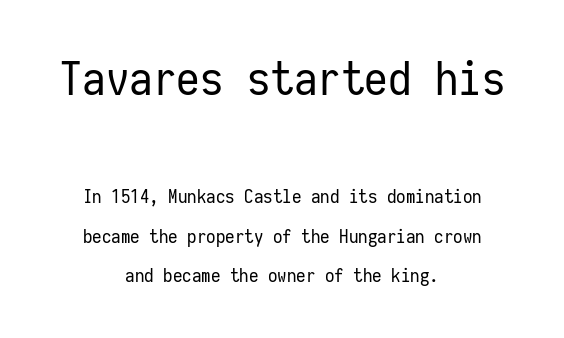
{"serif": "no", "italic": "no", "bold": "no", "weight": "regular", "width": "condensed", "stroke_contrast": "low", "x_height": "medium", "monospaced": "yes", "underline": "no", "align": "center", "line_spacing": "loose", "line_spacing_ratio": 2.08, "letter_spacing": "normal", "letter_spacing_em": 0.0, "larger_block": "first", "size_ratio": 2.47, "glyph_px": 47}
